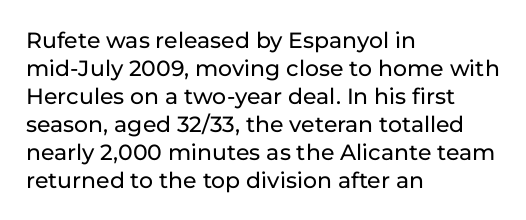
{"italic": "no", "underline": "no", "align": "left", "line_spacing": "normal", "line_spacing_ratio": 1.27, "letter_spacing": "normal", "letter_spacing_em": 0.0, "glyph_px": 22}
